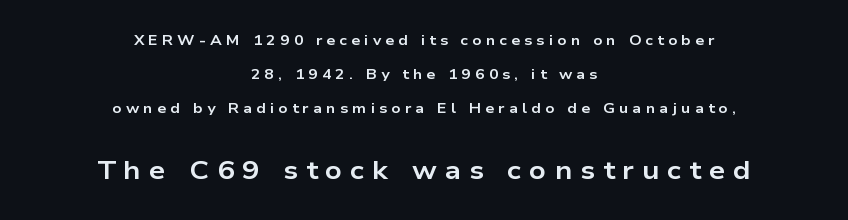
Of the two passages, the one underneath uses the larger point size. The zone under the glyphs is completely vacant. Caption: bold face, heavy strokes. This sample is center-justified, so both line endings float freely. Upright lettering throughout. Students, observe: this is what heavily led, spacious text looks like.
